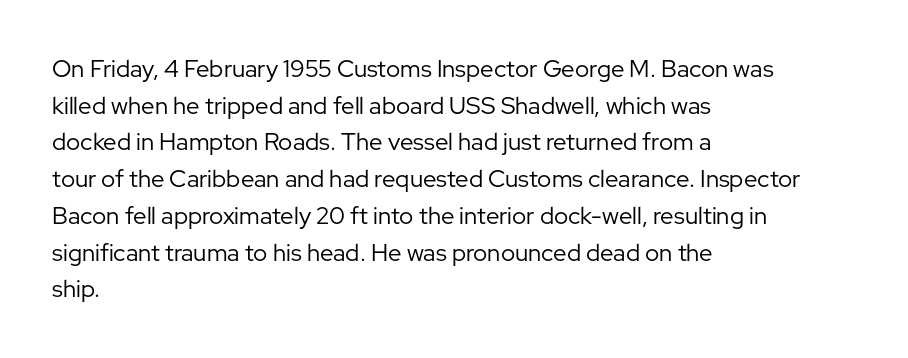
{"italic": "no", "bold": "no", "underline": "no", "align": "left", "line_spacing": "normal", "line_spacing_ratio": 1.53, "letter_spacing": "normal", "letter_spacing_em": 0.0, "glyph_px": 24}
